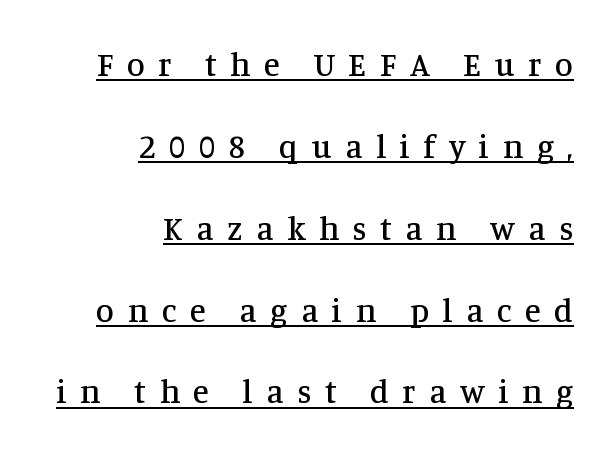
Q: Is the text italic (slanted)? A: No, it is upright.
Q: Is the typeface a serif or a sans-serif typeface? A: Serif.
Q: Is the text underlined? A: Yes.
Q: How is the paragraph aligned? A: Right-aligned.
Q: Is the spacing between letters normal or unusually wide? A: Unusually wide.
Q: Is the spacing between lines tight, normal or loose? A: Loose.
Q: Width (condensed, normal, or wide)? A: Normal.
Q: Stroke contrast? A: Medium.
Q: x-height? A: Large.
Q: Monospaced? A: No.
